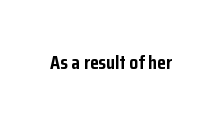
The image shows 20 px bold type, upright; set normal letter spacing, not underlined.
